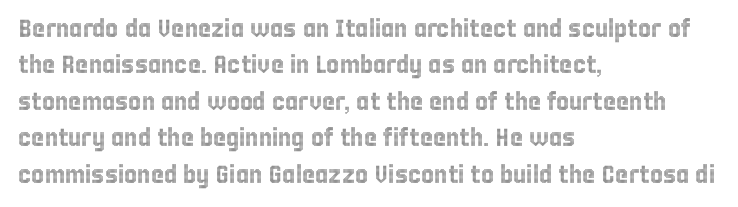
The image shows 25 px text type, upright; set left-aligned, normal line spacing (1.46x), normal letter spacing, not underlined.
